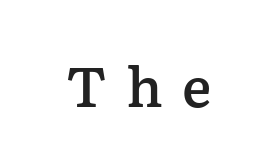
Q: Is the text bold? A: Semi-bold.
Q: Is the text italic (slanted)? A: No, it is upright.
Q: Is the typeface a serif or a sans-serif typeface? A: Serif.
Q: Is the text underlined? A: No.
Q: Is the spacing between letters normal or unusually wide? A: Unusually wide.
Q: Width (condensed, normal, or wide)? A: Normal.
Q: Stroke contrast? A: Low.
Q: x-height? A: Medium.
Q: Monospaced? A: No.
